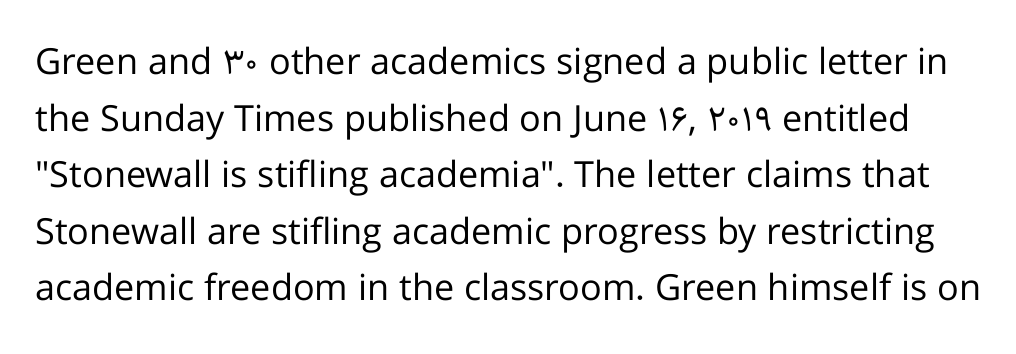
Decoration check: the copy has no underline. Regular leading. Here the designer chose a conventional face with non-uniform glyph widths. Caption: standard tracking, unaltered. Posture: straight, roman, zero tilt.
